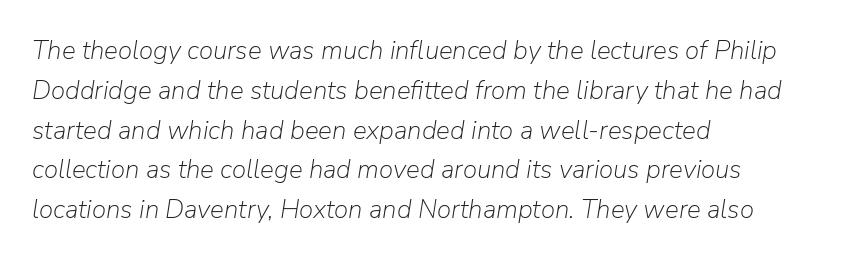
Check the space under the baseline: it is left empty. Style check: oblique. If you measured baseline to baseline, you'd find a middling distance. The lines are quadded left.
